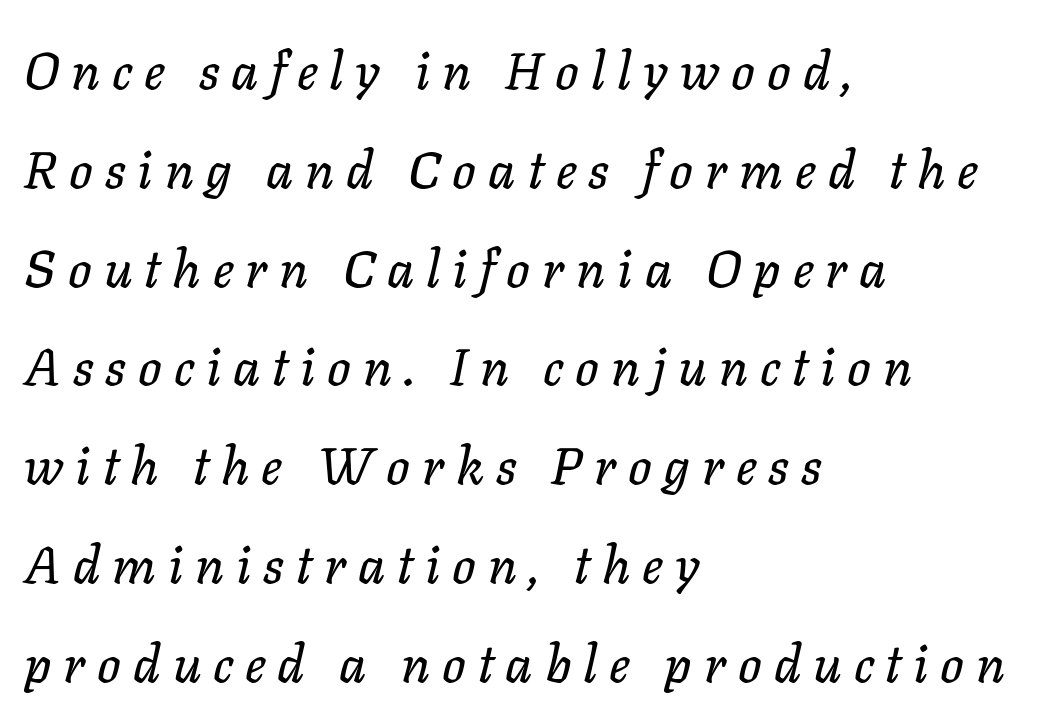
{"italic": "yes", "lean": "right", "slant_degrees": 11, "width": "normal", "stroke_contrast": "low", "x_height": "medium", "monospaced": "no", "underline": "no", "align": "left", "line_spacing": "loose", "line_spacing_ratio": 1.9, "letter_spacing": "wide", "letter_spacing_em": 0.23, "glyph_px": 52}
